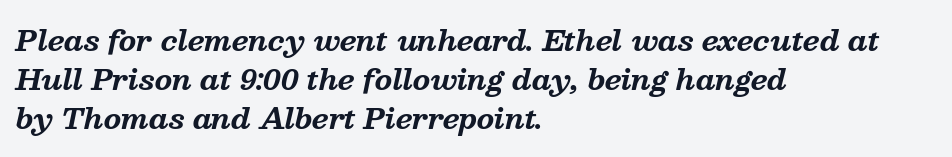
The image shows 28 px bold serif type, italic (leaning right); set left-aligned, normal line spacing (1.39x), normal letter spacing, not underlined; medium stroke contrast and a medium x-height.
